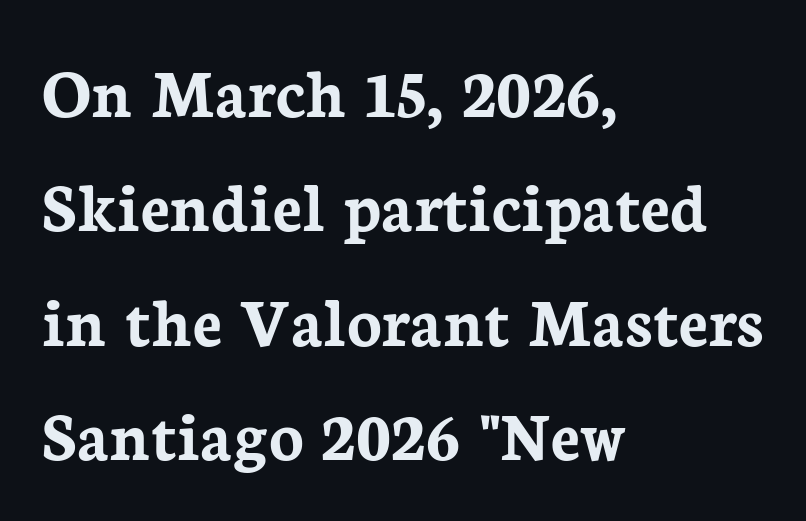
{"serif": "yes", "italic": "no", "bold": "yes", "weight": "semibold", "width": "normal", "stroke_contrast": "low", "x_height": "medium", "monospaced": "no", "underline": "no", "align": "left", "line_spacing": "normal", "line_spacing_ratio": 1.59, "letter_spacing": "normal", "letter_spacing_em": 0.0, "glyph_px": 72}
